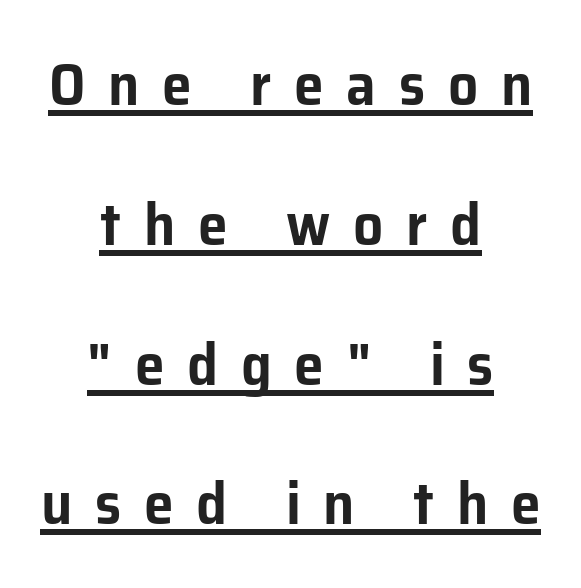
The image shows 60 px sans-serif type, upright; set centered, loose line spacing (2.33x), unusually wide letter spacing (+0.38 em), underlined; low stroke contrast and a medium x-height.
